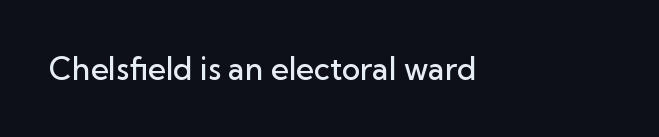
{"serif": "no", "italic": "no", "bold": "semi", "weight": "semibold", "width": "normal", "stroke_contrast": "low", "x_height": "medium", "monospaced": "no", "underline": "no", "letter_spacing": "normal", "letter_spacing_em": 0.0, "glyph_px": 31}
